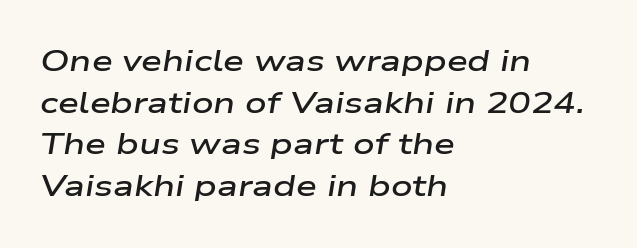
The image shows 30 px semibold, wide type, italic (leaning right); set left-aligned, normal line spacing (1.39x), normal letter spacing, not underlined; low stroke contrast and a medium x-height.
